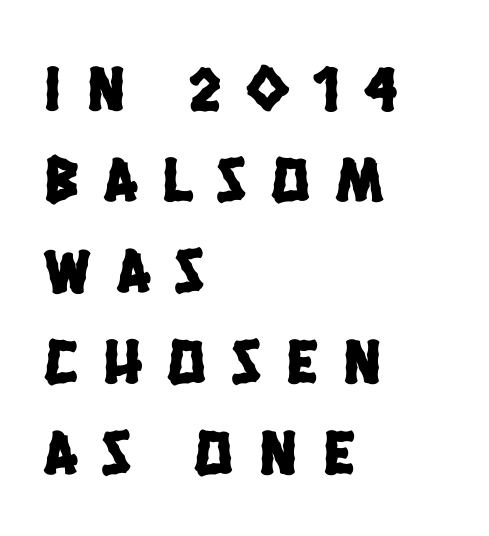
Q: Is the typeface a serif or a sans-serif typeface? A: Sans-serif.
Q: Is the text underlined? A: No.
Q: How is the paragraph aligned? A: Left-aligned.
Q: Is the spacing between letters normal or unusually wide? A: Unusually wide.
Q: Is the spacing between lines tight, normal or loose? A: Normal.
Q: Width (condensed, normal, or wide)? A: Condensed.
Q: Stroke contrast? A: Low.
Q: x-height? A: Large.
Q: Monospaced? A: No.
